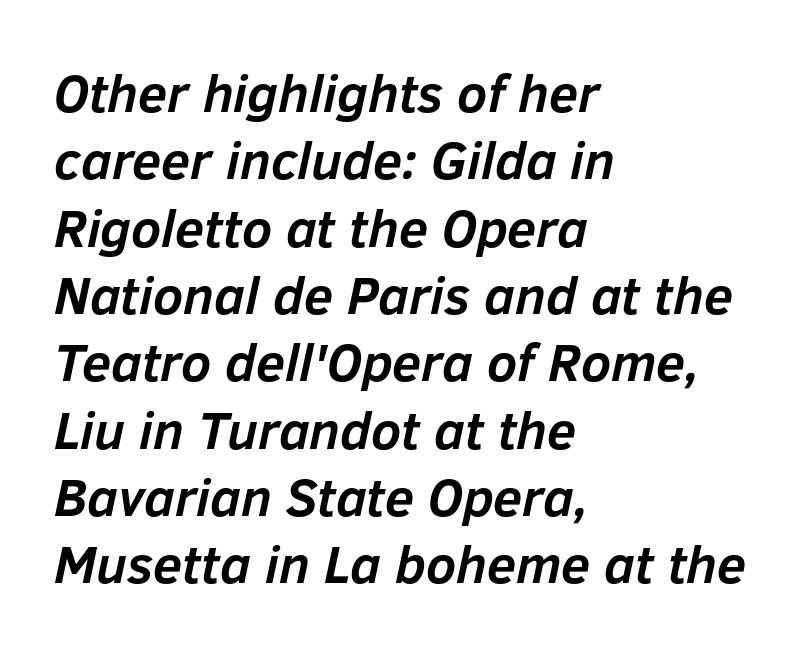
Q: Is the text bold? A: Yes.
Q: Is the text italic (slanted)? A: Yes, it leans right by about 12 degrees.
Q: Is the text underlined? A: No.
Q: How is the paragraph aligned? A: Left-aligned.
Q: Is the spacing between letters normal or unusually wide? A: Normal.
Q: Is the spacing between lines tight, normal or loose? A: Normal.
Q: Width (condensed, normal, or wide)? A: Normal.
Q: Stroke contrast? A: Low.
Q: x-height? A: Medium.
Q: Monospaced? A: No.
